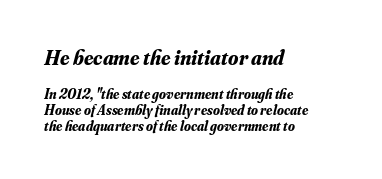
Q: Is the text bold? A: Yes.
Q: Is the text italic (slanted)? A: Yes, it leans right by about 16 degrees.
Q: Is the text underlined? A: No.
Q: How is the paragraph aligned? A: Left-aligned.
Q: Is the spacing between letters normal or unusually wide? A: Normal.
Q: Is the spacing between lines tight, normal or loose? A: Tight.
Q: Which block of text is set in a larger size, the first (top) or the second (bottom)? A: The first (top) one.
